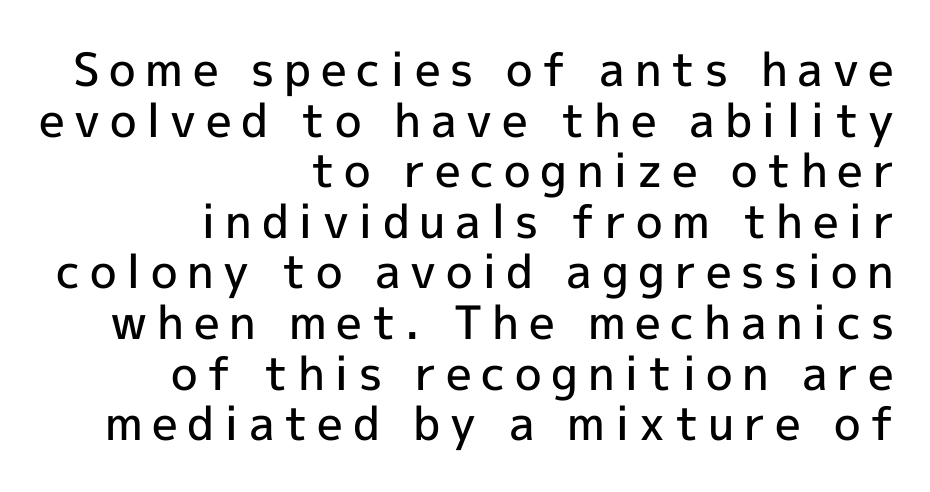
{"serif": "no", "italic": "no", "bold": "semi", "weight": "semibold", "width": "normal", "x_height": "medium", "monospaced": "no", "underline": "no", "align": "right", "line_spacing": "tight", "line_spacing_ratio": 1.1, "letter_spacing": "wide", "letter_spacing_em": 0.21, "glyph_px": 46}
